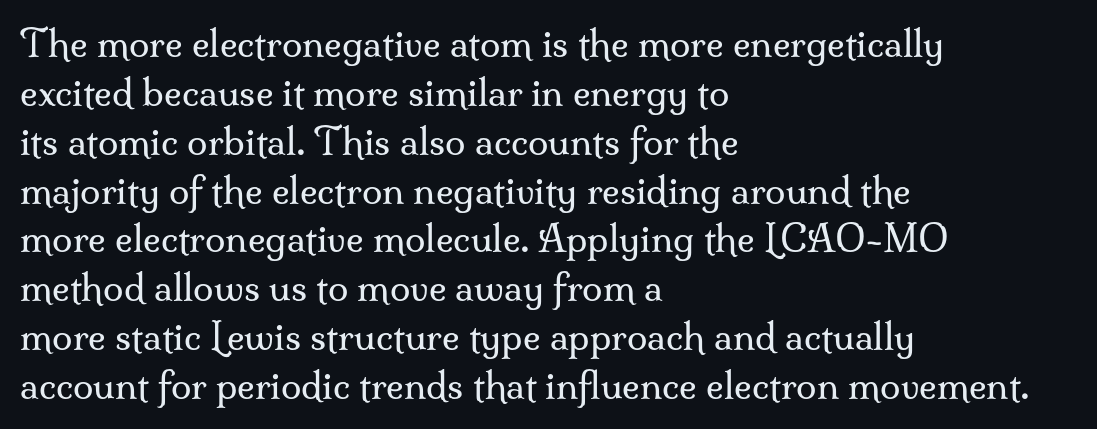
Q: Is the text bold? A: No.
Q: Is the text italic (slanted)? A: No, it is upright.
Q: Is the typeface a serif or a sans-serif typeface? A: Serif.
Q: Is the text underlined? A: No.
Q: How is the paragraph aligned? A: Left-aligned.
Q: Is the spacing between letters normal or unusually wide? A: Normal.
Q: Is the spacing between lines tight, normal or loose? A: Normal.
Q: Width (condensed, normal, or wide)? A: Normal.
Q: Stroke contrast? A: Medium.
Q: x-height? A: Small.
Q: Monospaced? A: No.
